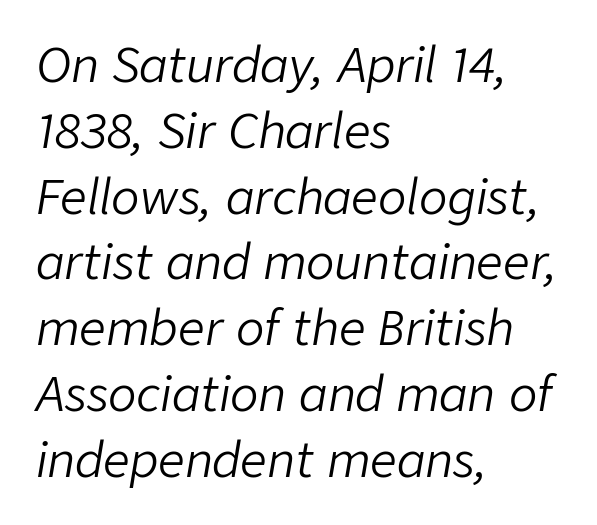
{"italic": "yes", "lean": "right", "slant_degrees": 9, "bold": "no", "weight": "light", "width": "normal", "stroke_contrast": "low", "x_height": "medium", "monospaced": "no", "underline": "no", "align": "left", "line_spacing": "normal", "line_spacing_ratio": 1.4, "letter_spacing": "normal", "letter_spacing_em": 0.0, "glyph_px": 47}
